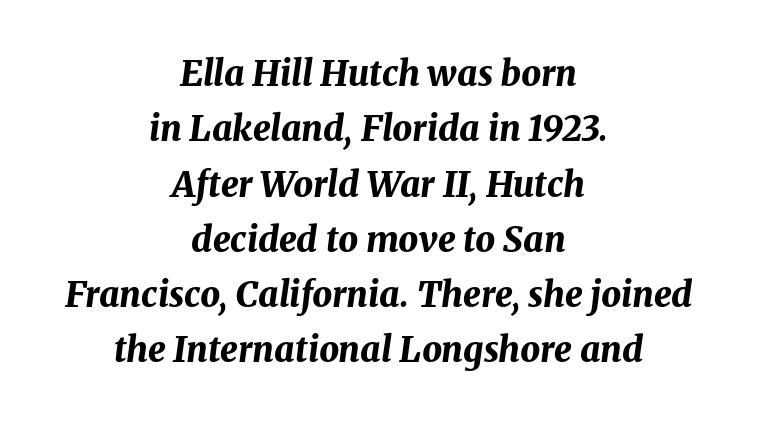
Q: Is the text bold? A: Yes.
Q: Is the text italic (slanted)? A: Yes, it leans right by about 8 degrees.
Q: Is the text underlined? A: No.
Q: How is the paragraph aligned? A: Centered.
Q: Is the spacing between letters normal or unusually wide? A: Normal.
Q: Is the spacing between lines tight, normal or loose? A: Normal.
Q: Width (condensed, normal, or wide)? A: Normal.
Q: Stroke contrast? A: Medium.
Q: x-height? A: Medium.
Q: Monospaced? A: No.
